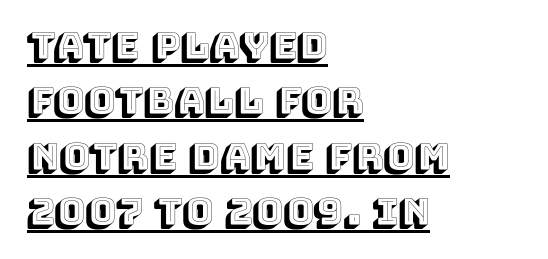
Q: Is the text italic (slanted)? A: No, it is upright.
Q: Is the text underlined? A: Yes.
Q: How is the paragraph aligned? A: Left-aligned.
Q: Is the spacing between letters normal or unusually wide? A: Normal.
Q: Is the spacing between lines tight, normal or loose? A: Normal.
Q: Width (condensed, normal, or wide)? A: Normal.
Q: x-height? A: Large.
Q: Monospaced? A: No.
